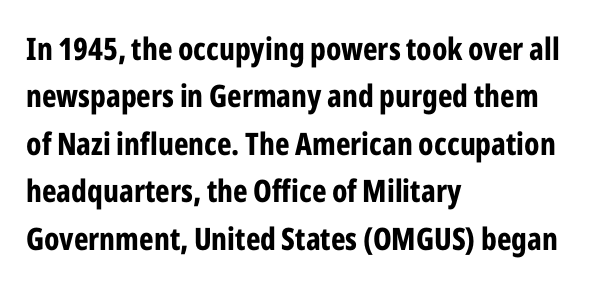
{"serif": "no", "italic": "no", "bold": "yes", "weight": "bold", "width": "condensed", "stroke_contrast": "low", "x_height": "medium", "monospaced": "no", "underline": "no", "align": "left", "line_spacing": "normal", "line_spacing_ratio": 1.53, "letter_spacing": "normal", "letter_spacing_em": 0.0, "glyph_px": 31}
